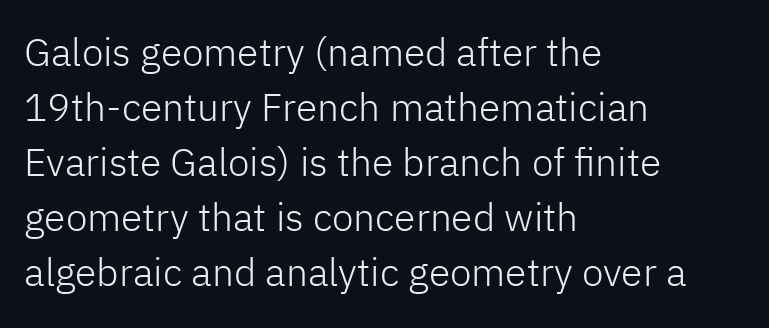
Q: Is the text bold? A: No.
Q: Is the text italic (slanted)? A: No, it is upright.
Q: Is the typeface a serif or a sans-serif typeface? A: Sans-serif.
Q: Is the text underlined? A: No.
Q: How is the paragraph aligned? A: Left-aligned.
Q: Is the spacing between letters normal or unusually wide? A: Normal.
Q: Is the spacing between lines tight, normal or loose? A: Normal.
Q: Width (condensed, normal, or wide)? A: Normal.
Q: Stroke contrast? A: Low.
Q: x-height? A: Medium.
Q: Monospaced? A: No.
